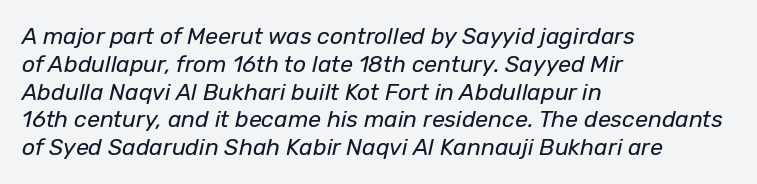
The image shows 23 px text type, italic (leaning right); set left-aligned, line spacing 1.21x, normal letter spacing, not underlined.
